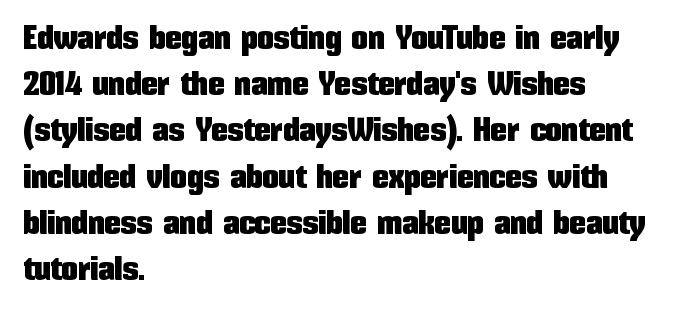
Q: Is the text italic (slanted)? A: No, it is upright.
Q: Is the typeface a serif or a sans-serif typeface? A: Sans-serif.
Q: Is the text underlined? A: No.
Q: How is the paragraph aligned? A: Left-aligned.
Q: Is the spacing between letters normal or unusually wide? A: Normal.
Q: Is the spacing between lines tight, normal or loose? A: Normal.
Q: Width (condensed, normal, or wide)? A: Condensed.
Q: Stroke contrast? A: Low.
Q: x-height? A: Medium.
Q: Monospaced? A: No.
